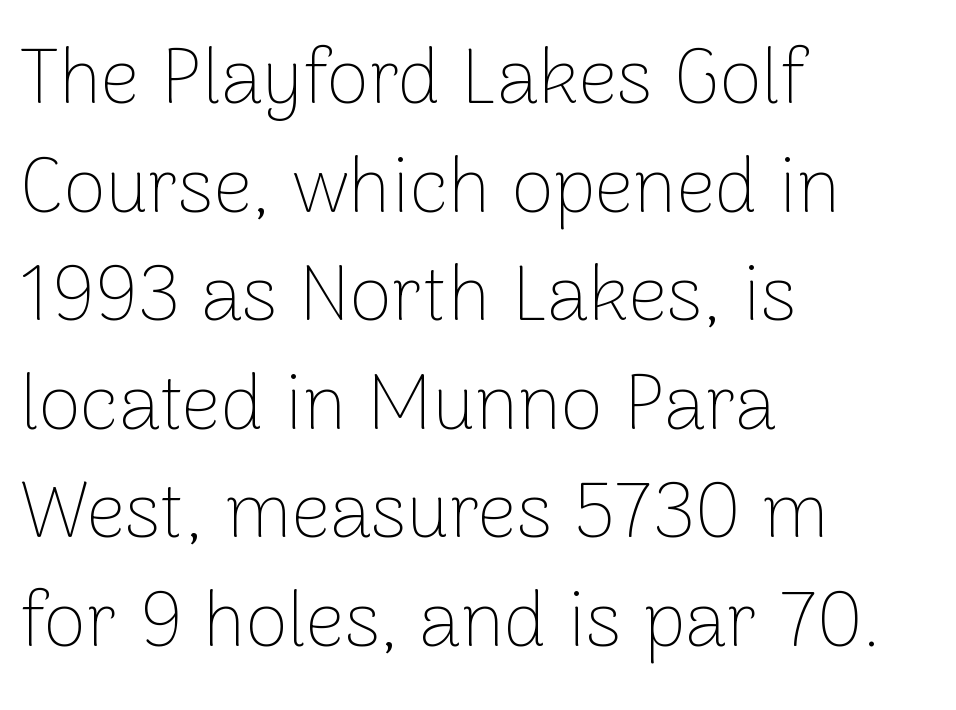
The rendering uses natural spacing where letterforms have individual widths. There is no visible air inserted between adjacent glyphs. This rendering uses left alignment, leaving the right contour irregular. A typesetter would label this face a sans. Underline: absent. The rows are spaced the way most documents space them.
